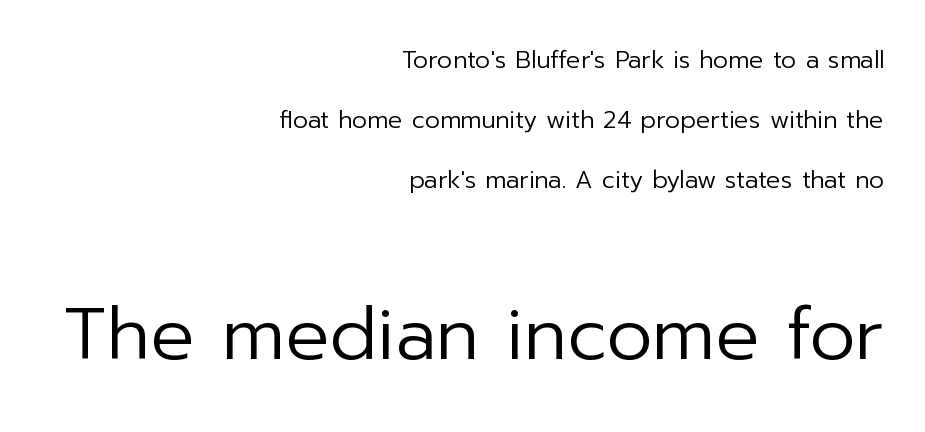
{"serif": "no", "italic": "no", "bold": "no", "weight": "regular", "width": "normal", "stroke_contrast": "low", "x_height": "medium", "monospaced": "no", "underline": "no", "align": "right", "line_spacing": "loose", "line_spacing_ratio": 2.5, "letter_spacing": "normal", "letter_spacing_em": 0.0, "larger_block": "second", "size_ratio": 3.04, "glyph_px": 73}
